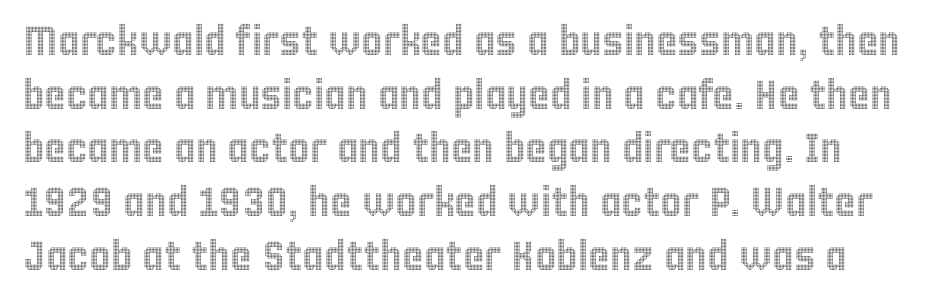
{"italic": "no", "width": "condensed", "x_height": "large", "monospaced": "no", "underline": "no", "line_spacing": "normal", "line_spacing_ratio": 1.31, "letter_spacing": "normal", "letter_spacing_em": 0.0, "glyph_px": 41}
